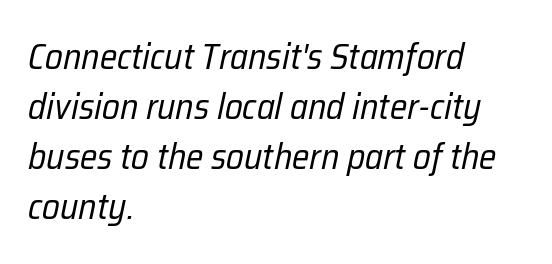
{"italic": "yes", "lean": "right", "slant_degrees": 12, "bold": "no", "weight": "regular", "width": "condensed", "stroke_contrast": "low", "x_height": "medium", "monospaced": "no", "underline": "no", "align": "left", "line_spacing": "normal", "line_spacing_ratio": 1.39, "letter_spacing": "normal", "letter_spacing_em": 0.0, "glyph_px": 36}
